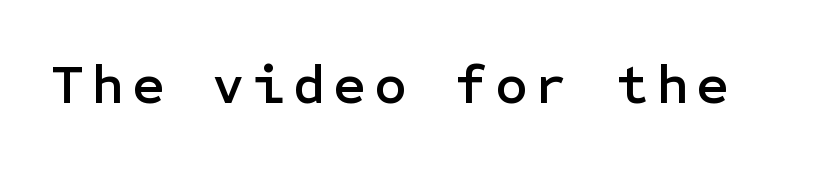
{"serif": "no", "italic": "no", "width": "normal", "stroke_contrast": "low", "x_height": "medium", "underline": "no", "glyph_px": 56}
